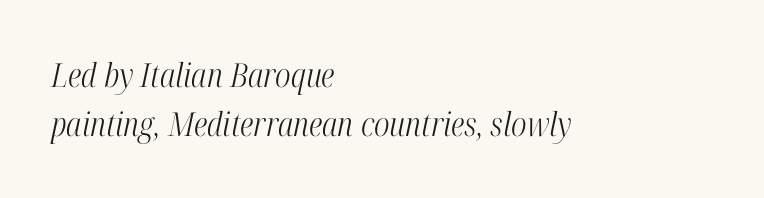
Q: Is the text bold? A: No.
Q: Is the text italic (slanted)? A: Yes, it leans right by about 12 degrees.
Q: Is the typeface a serif or a sans-serif typeface? A: Serif.
Q: Is the text underlined? A: No.
Q: How is the paragraph aligned? A: Left-aligned.
Q: Is the spacing between letters normal or unusually wide? A: Normal.
Q: Is the spacing between lines tight, normal or loose? A: Normal.
Q: Width (condensed, normal, or wide)? A: Condensed.
Q: Stroke contrast? A: High.
Q: x-height? A: Medium.
Q: Monospaced? A: No.
